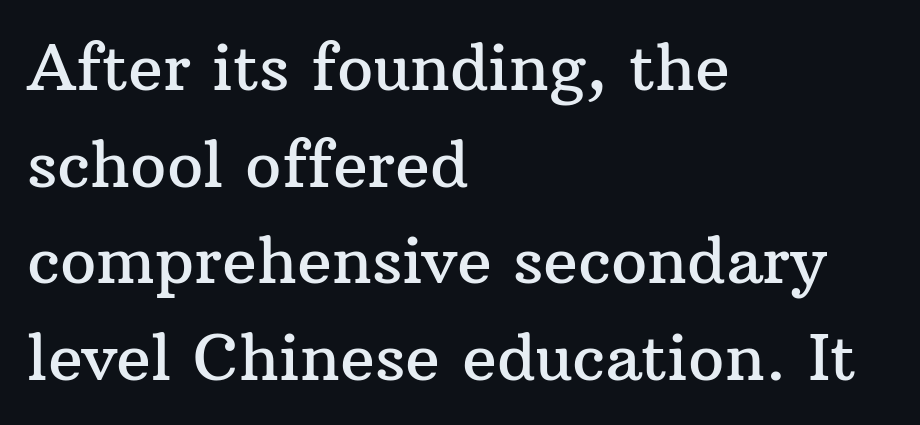
A student would call this left alignment; a typographer would say flush left, rag right. When letters stand straight like this, we call the style roman or upright. The baseline area is clear. The passage shown stacks its lines at a standard gap.
